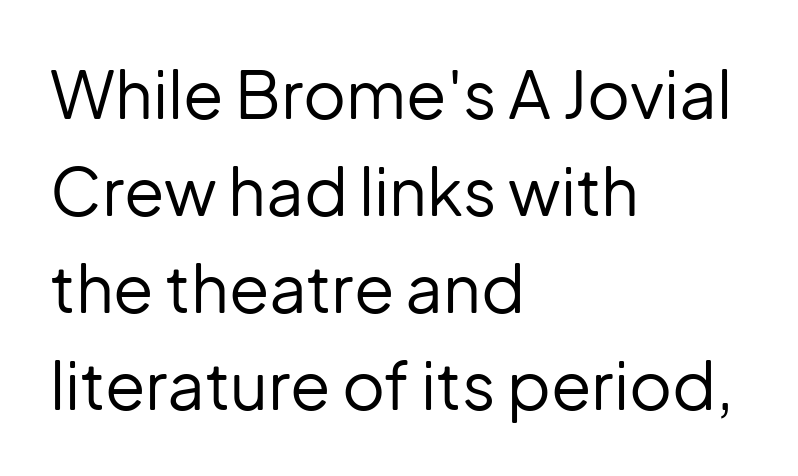
The font family rendered here belongs to the sans-serif group. The lines are quadded left. The strokes are not fattened; the text isn't bold. Baseline-to-baseline distance is the conventional proportion of letter height. The letters sit at their default tracking, neither squeezed nor spread. Posture: straight, roman, zero tilt.
